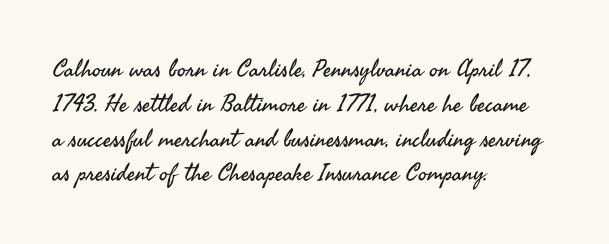
Summary of weight: not heavy and not bold. The passage shown stacks its lines at a standard gap. Tracking value appears to be zero — textbook default spacing.
